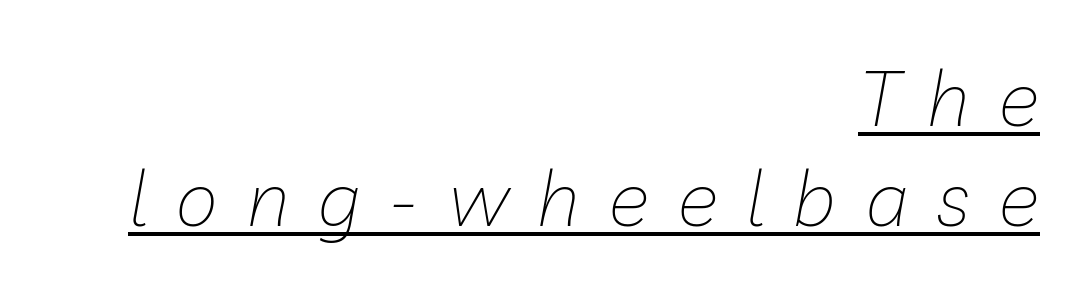
Character widths vary here, with narrow letters taking less room than wide ones. Layout note: lines flush right. What decoration does the sample have? An underline. These lines sit exactly where default settings would place them. There's an unmistakable incline to the writing here. This reads as an unemphasized weight, regular at the heaviest.
